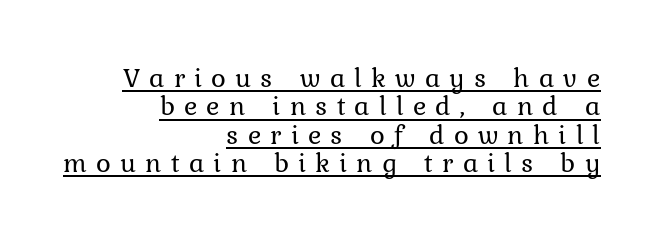
{"italic": "no", "bold": "no", "weight": "regular", "width": "normal", "stroke_contrast": "low", "x_height": "medium", "monospaced": "no", "underline": "yes", "align": "right", "line_spacing": "tight", "line_spacing_ratio": 1.01, "letter_spacing": "wide", "letter_spacing_em": 0.33, "glyph_px": 28}
